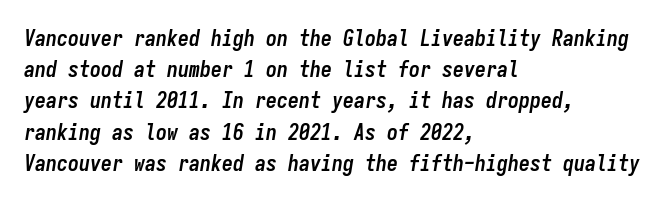
Q: Is the text bold? A: Yes.
Q: Is the text italic (slanted)? A: Yes, it leans right by about 9 degrees.
Q: Is the text underlined? A: No.
Q: How is the paragraph aligned? A: Left-aligned.
Q: Is the spacing between letters normal or unusually wide? A: Normal.
Q: Is the spacing between lines tight, normal or loose? A: Normal.
